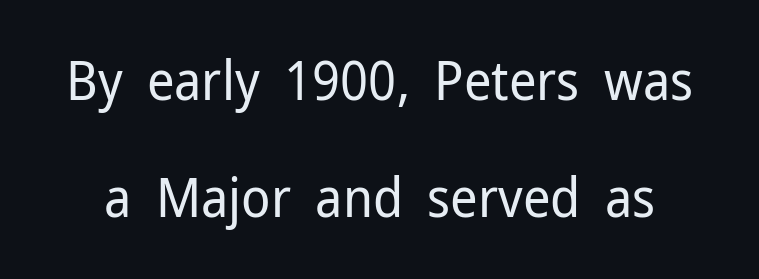
The image shows 54 px regular-weight sans-serif type, upright; set loose line spacing (2.17x), normal letter spacing, not underlined; low stroke contrast and a medium x-height.
